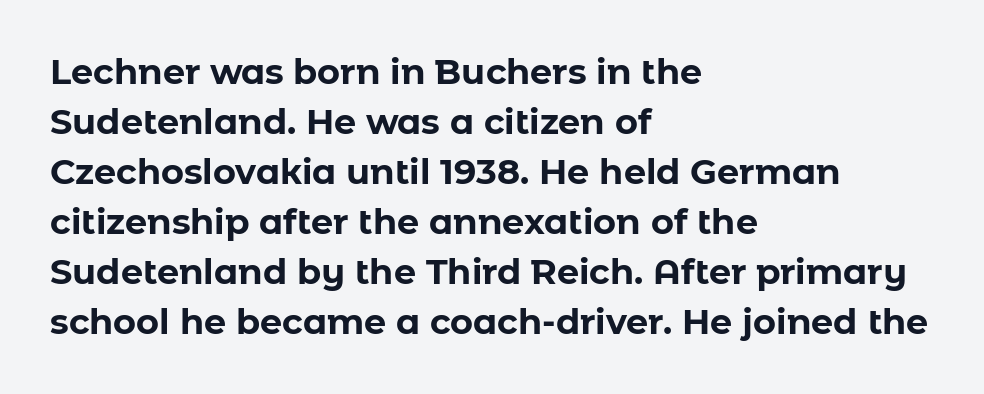
If you drew a line through each stem, it would be perfectly vertical. Is the letter spacing exaggerated? No — it looks like the ordinary default. Visually the block forms a straight wall on the left and a jagged coastline on the right. Are there feet on the stems? There aren't — it's a sans. The rendering uses a bold face; every stroke is thick and dark. Here the designer chose a conventional face with non-uniform glyph widths.
